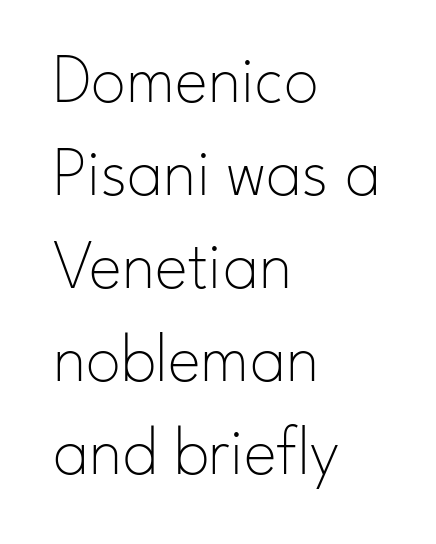
The image shows 70 px thin sans-serif type, upright; set left-aligned, normal line spacing (1.33x), normal letter spacing, not underlined; low stroke contrast and a small x-height.
